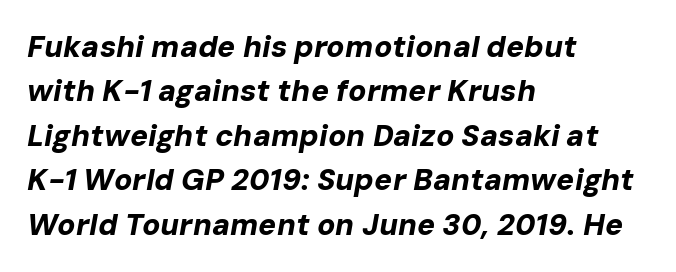
{"italic": "yes", "lean": "right", "slant_degrees": 10, "bold": "yes", "weight": "bold", "width": "normal", "stroke_contrast": "low", "x_height": "medium", "monospaced": "no", "underline": "no", "align": "left", "line_spacing": "normal", "line_spacing_ratio": 1.48, "letter_spacing": "normal", "letter_spacing_em": 0.0, "glyph_px": 30}
